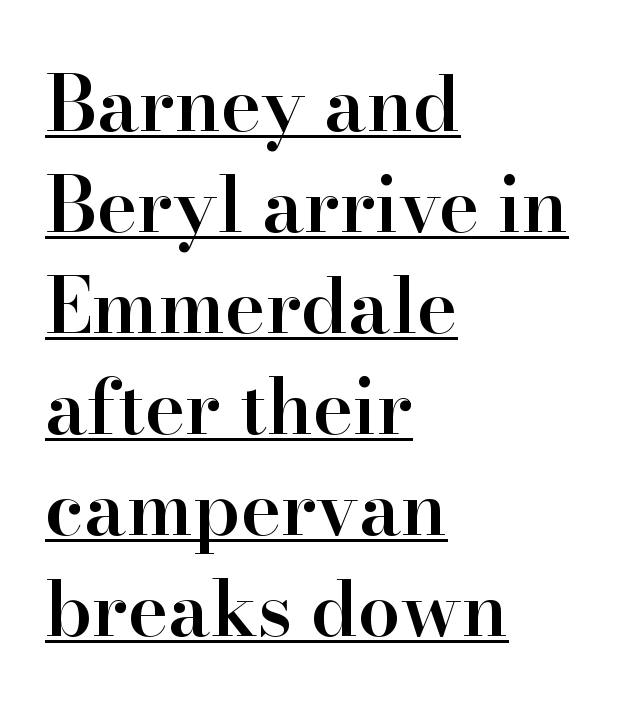
Q: Is the text bold? A: Semi-bold.
Q: Is the text italic (slanted)? A: No, it is upright.
Q: Is the typeface a serif or a sans-serif typeface? A: Serif.
Q: Is the text underlined? A: Yes.
Q: How is the paragraph aligned? A: Left-aligned.
Q: Is the spacing between letters normal or unusually wide? A: Normal.
Q: Is the spacing between lines tight, normal or loose? A: Normal.
Q: Width (condensed, normal, or wide)? A: Normal.
Q: Stroke contrast? A: High.
Q: x-height? A: Small.
Q: Monospaced? A: No.
